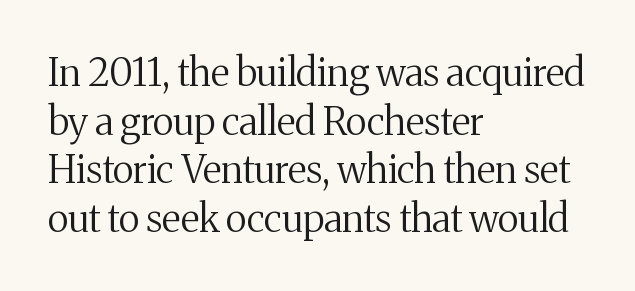
{"serif": "yes", "italic": "no", "bold": "no", "weight": "regular", "width": "normal", "stroke_contrast": "medium", "x_height": "medium", "monospaced": "no", "underline": "no", "align": "left", "line_spacing": "normal", "line_spacing_ratio": 1.28, "letter_spacing": "normal", "letter_spacing_em": 0.0, "glyph_px": 38}
